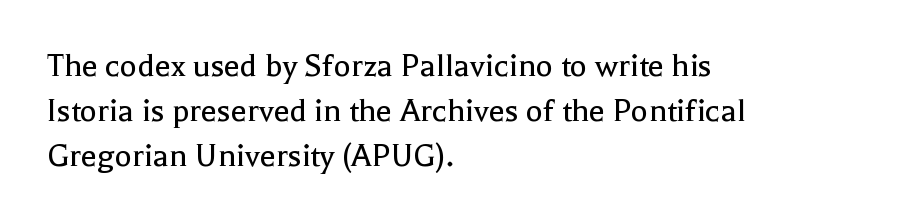
{"serif": "yes", "italic": "no", "bold": "no", "weight": "regular", "width": "normal", "x_height": "medium", "monospaced": "no", "underline": "no", "align": "left", "line_spacing": "normal", "line_spacing_ratio": 1.25, "letter_spacing": "normal", "letter_spacing_em": 0.0, "glyph_px": 36}
